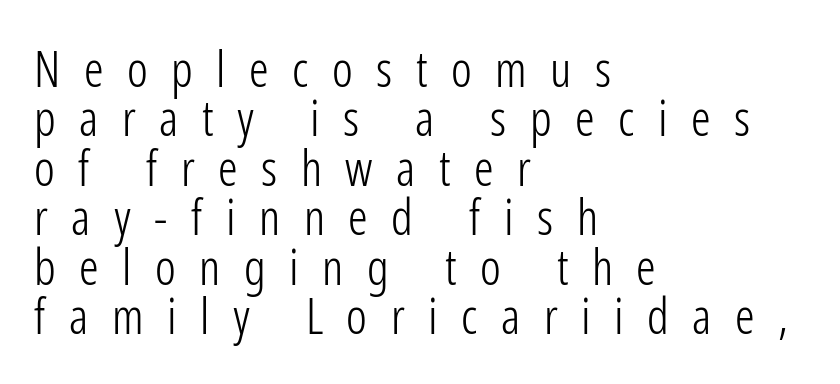
The image shows 49 px light, condensed sans-serif type, upright; set left-aligned, tight line spacing (1.01x), unusually wide letter spacing (+0.48 em), not underlined; low stroke contrast and a medium x-height.
